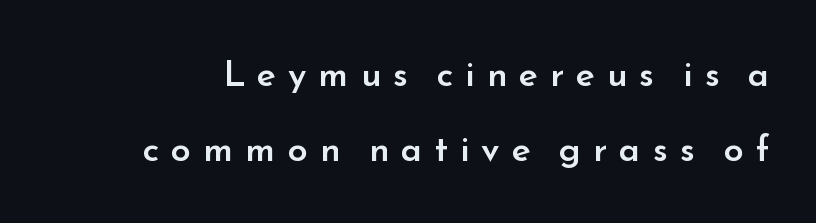
{"serif": "no", "italic": "no", "bold": "semi", "weight": "semibold", "width": "normal", "stroke_contrast": "low", "x_height": "small", "monospaced": "no", "underline": "no", "line_spacing": "loose", "line_spacing_ratio": 2.09, "letter_spacing": "wide", "letter_spacing_em": 0.33, "glyph_px": 36}
